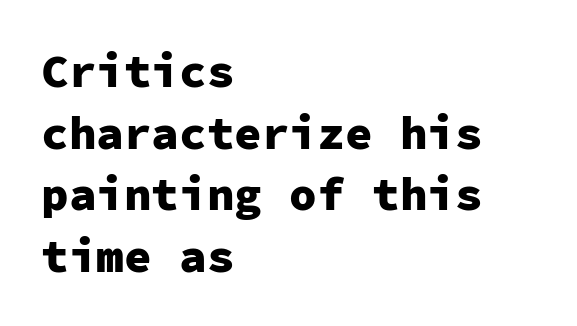
The image shows 46 px heavy sans-serif type, upright, monospaced; set left-aligned, normal line spacing (1.34x), normal letter spacing, not underlined; low stroke contrast and a medium x-height.
